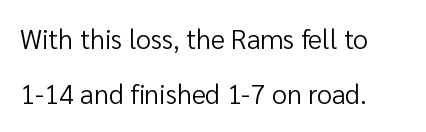
The rendering keeps characters at their native spacing. Posture: vertical. This rendering features lettering with no underline. The typesetting does not lean heavy: it is not bold.
